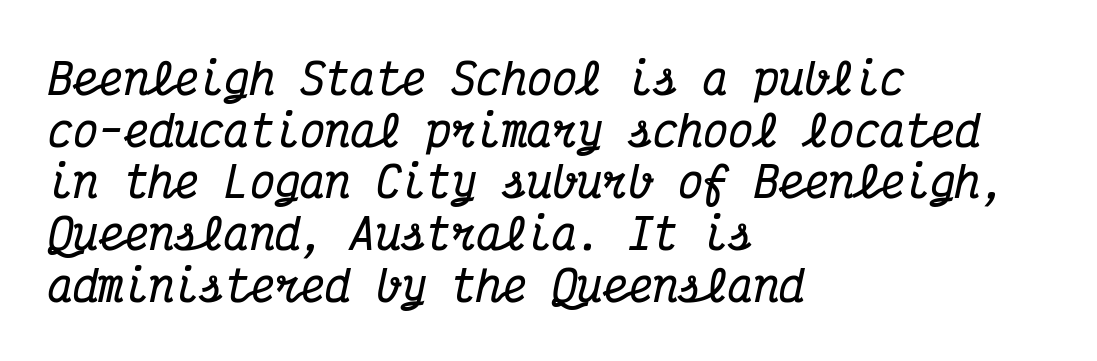
The image shows 42 px bold, condensed serif type, italic (leaning right), monospaced; set left-aligned, line spacing 1.23x, normal letter spacing, not underlined; medium stroke contrast and a medium x-height.
